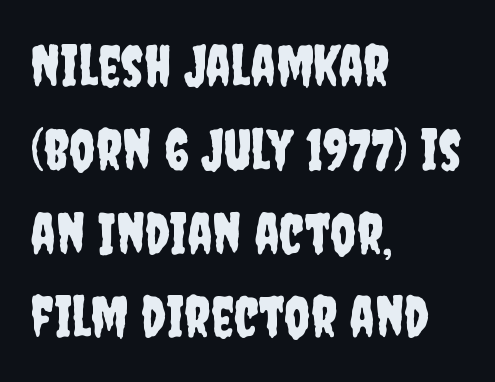
The image shows 57 px condensed sans-serif type, upright; set left-aligned, normal line spacing (1.47x), normal letter spacing, not underlined; low stroke contrast and a large x-height.
